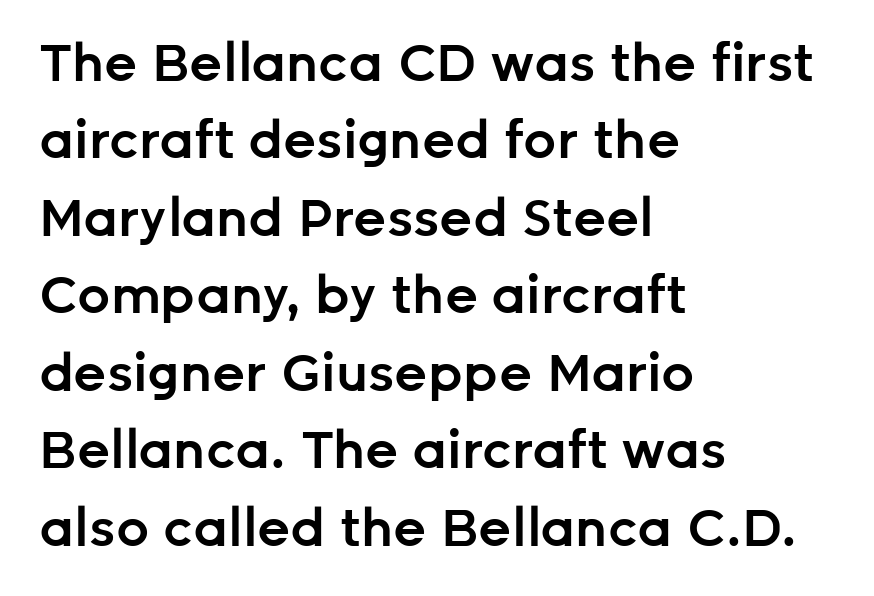
The image shows 52 px semibold sans-serif type, upright; set left-aligned, normal line spacing (1.49x), normal letter spacing, not underlined; low stroke contrast and a medium x-height.
